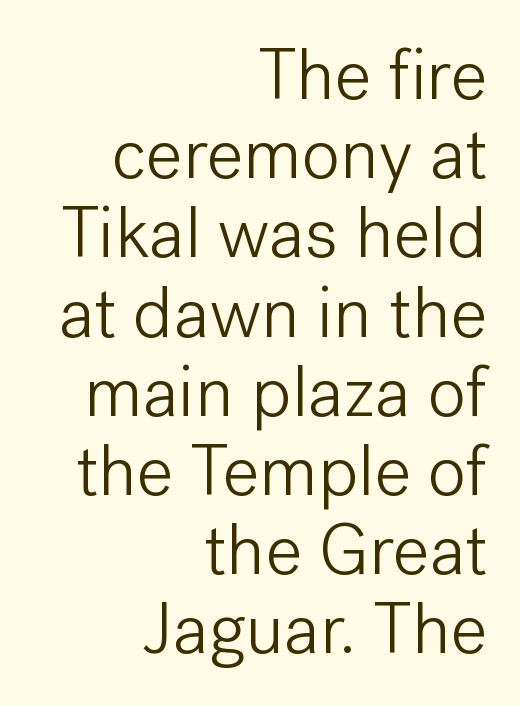
Q: Is the text bold? A: No.
Q: Is the text italic (slanted)? A: No, it is upright.
Q: Is the typeface a serif or a sans-serif typeface? A: Sans-serif.
Q: Is the text underlined? A: No.
Q: How is the paragraph aligned? A: Right-aligned.
Q: Is the spacing between letters normal or unusually wide? A: Normal.
Q: Is the spacing between lines tight, normal or loose? A: Tight.
Q: Width (condensed, normal, or wide)? A: Normal.
Q: Stroke contrast? A: Low.
Q: x-height? A: Medium.
Q: Monospaced? A: No.
